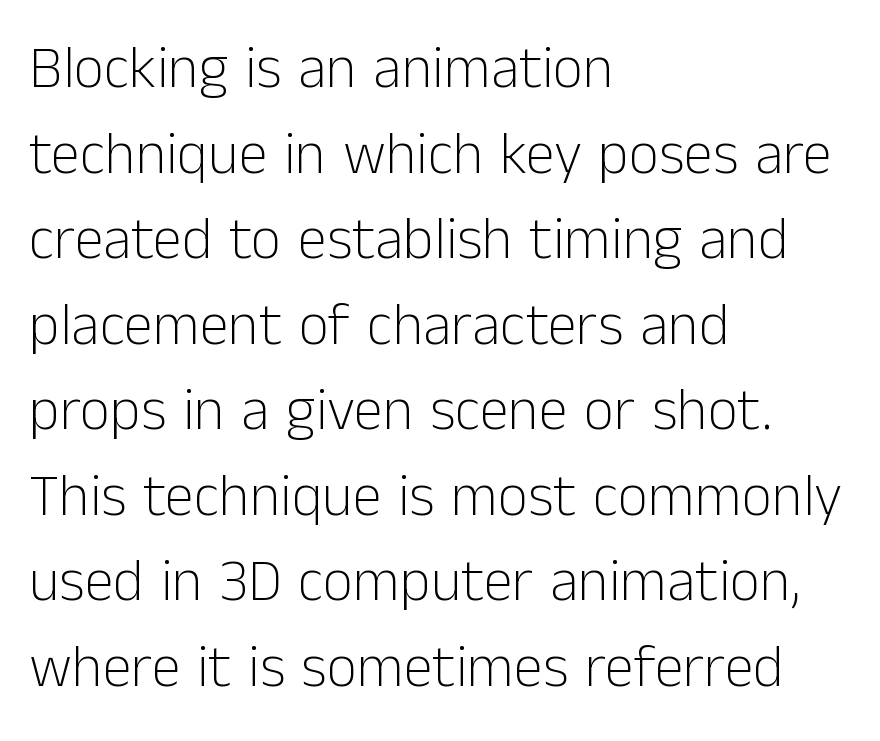
Each line starts at the same left margin while the right side varies. Nobody drew a line under any word here. The gaps between neighbouring characters are ordinary and unremarkable. The letters stand straight up with perfectly vertical stems. Stems here are at most as thick as an everyday book face.
